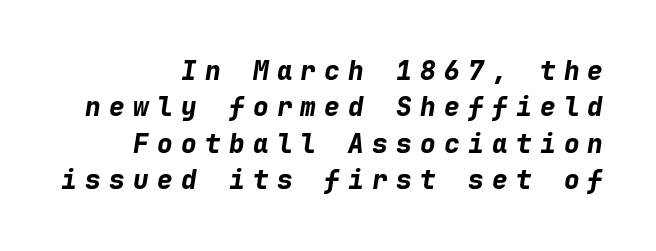
The image shows 26 px bold type, italic (leaning right); set right-aligned, normal line spacing (1.4x), unusually wide letter spacing (+0.32 em), not underlined.
